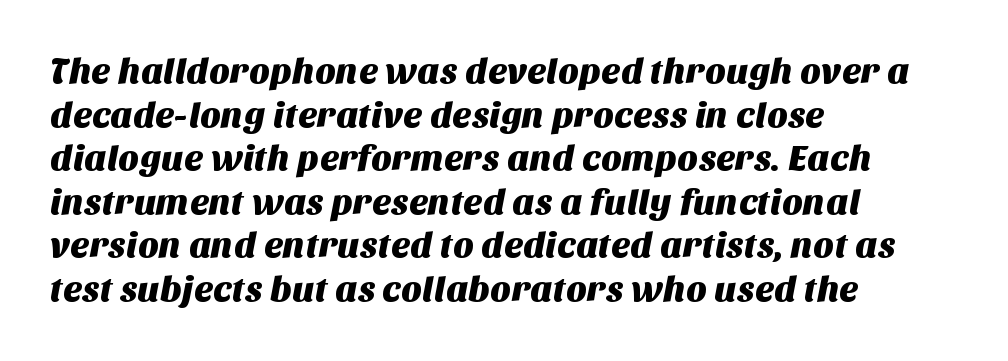
The text was rendered using a sans face with plain stroke endings. Typeset ragged right — the left edge is the straight one. Characters follow at the spacing the type designer built in. Words float on clear page, feet unadorned. You could not count columns in this text — the font is proportionally spaced.
